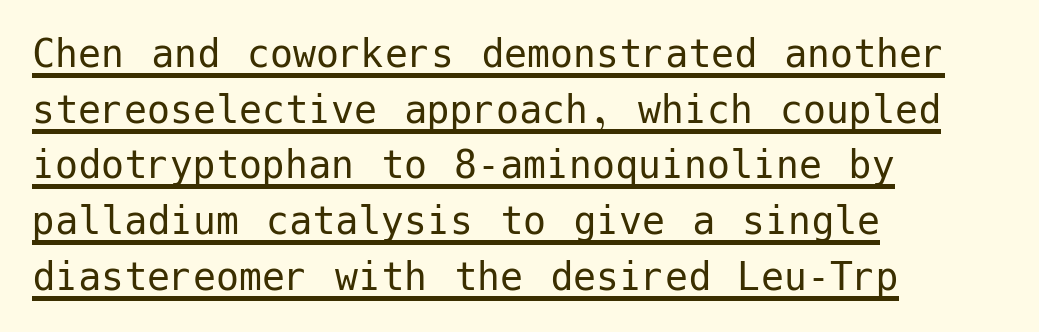
{"serif": "no", "italic": "no", "bold": "no", "weight": "regular", "width": "normal", "stroke_contrast": "low", "x_height": "medium", "underline": "yes", "align": "left", "line_spacing_ratio": 1.21, "letter_spacing": "normal", "letter_spacing_em": 0.0, "glyph_px": 46}
